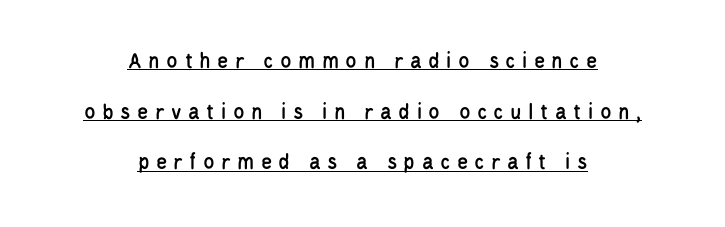
Q: Is the text italic (slanted)? A: No, it is upright.
Q: Is the text underlined? A: Yes.
Q: How is the paragraph aligned? A: Centered.
Q: Is the spacing between letters normal or unusually wide? A: Unusually wide.
Q: Is the spacing between lines tight, normal or loose? A: Loose.
